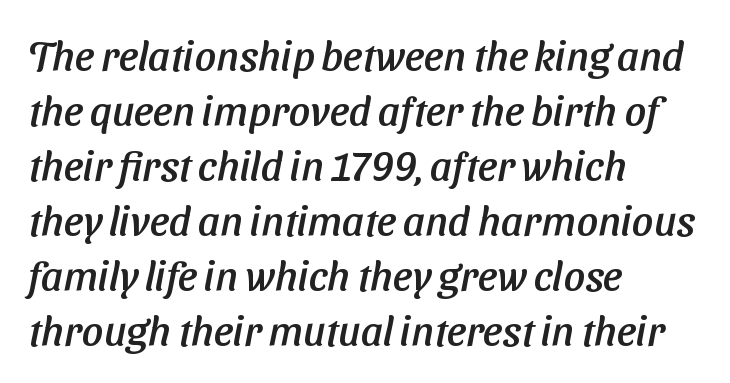
The passage shown stacks its lines at a standard gap. Short and long lines alike share a common starting point at left. The letters advance in unequal steps, a hallmark of proportional type. Nobody touched the tracking dial on this one.
